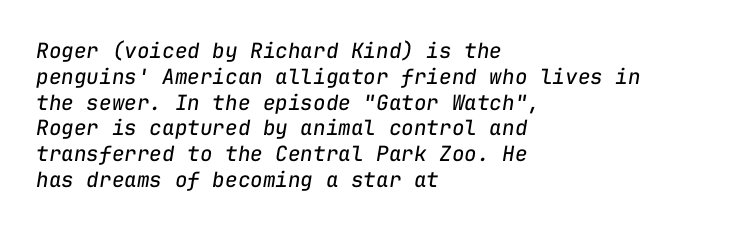
Q: Is the text bold? A: No.
Q: Is the text italic (slanted)? A: Yes, it leans right by about 9 degrees.
Q: Is the text underlined? A: No.
Q: How is the paragraph aligned? A: Left-aligned.
Q: Is the spacing between letters normal or unusually wide? A: Normal.
